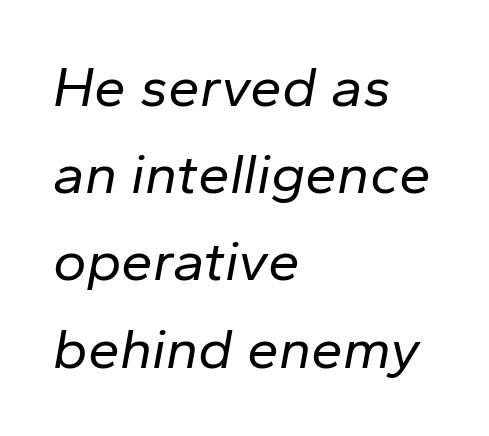
The image shows 57 px regular-weight type, italic (leaning right); set left-aligned, normal line spacing (1.53x), normal letter spacing, not underlined; low stroke contrast and a medium x-height.
